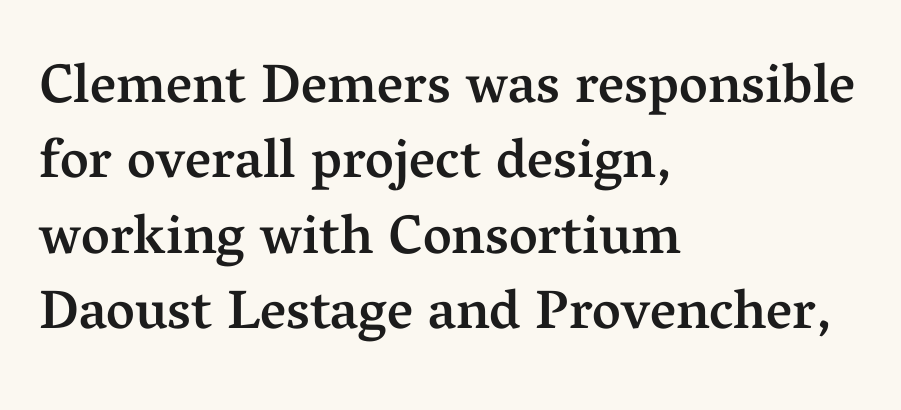
Notice how the passage keeps a crisp vertical edge on the left only. This sample uses an upright cut, with every glyph sitting square on the baseline. The vertical gap from one line to the next is medium. Caption: semibold face, moderately heavy strokes. Observe the ordinary spacing: letters are neighbours, not strangers.
